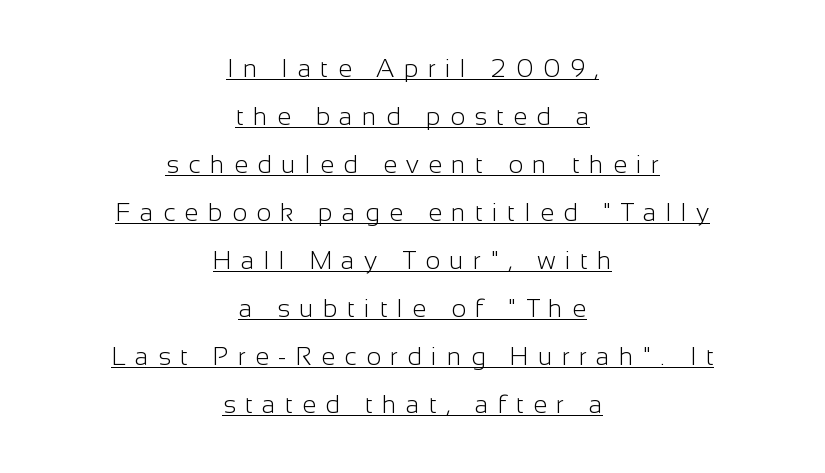
The image shows 25 px text type, upright; set centered, loose line spacing (1.92x), unusually wide letter spacing (+0.38 em), underlined.
